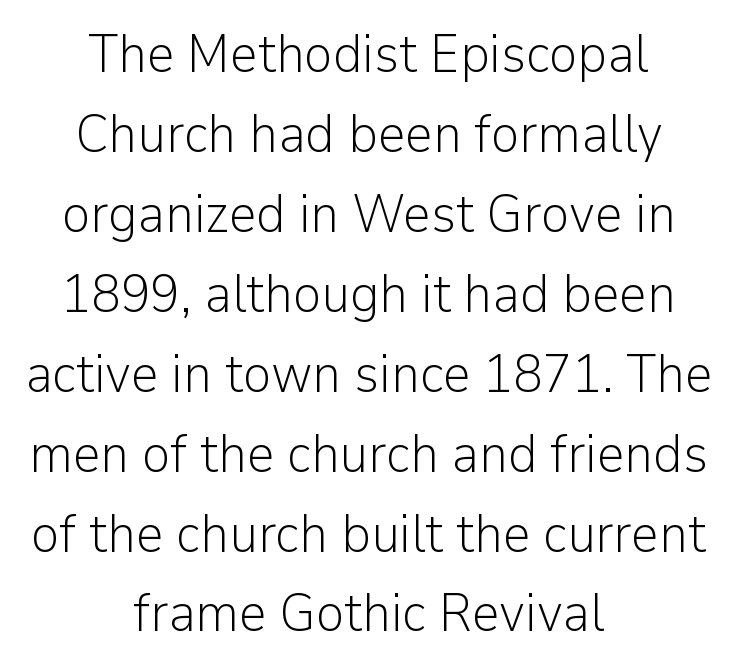
The leading is moderate, giving the passage an even texture. Are there feet on the stems? There aren't — it's a sans. No italicization has been applied; the sample stays upright. The weight would be labelled regular, book, light, or lighter still. Spacing verdict: proportional, widths tailored to each character.
